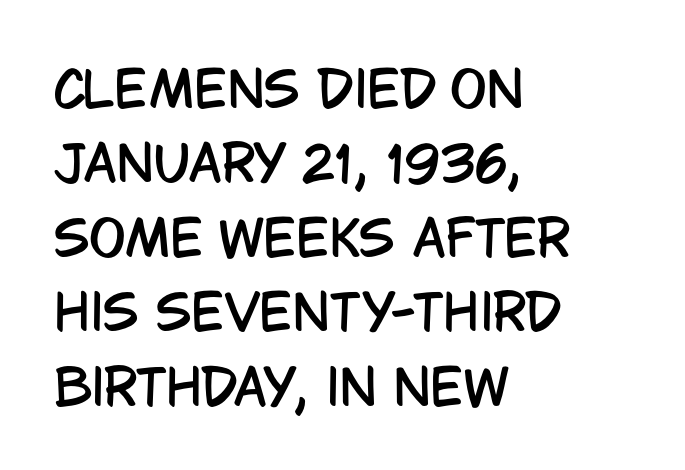
The image shows 49 px condensed sans-serif type, upright; set left-aligned, normal line spacing (1.52x), normal letter spacing, not underlined; low stroke contrast and a large x-height.
